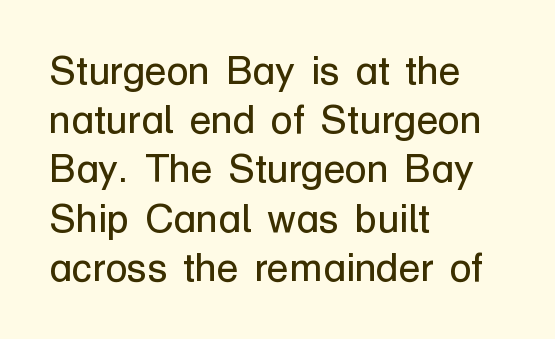
Q: Is the text bold? A: No.
Q: Is the text italic (slanted)? A: No, it is upright.
Q: Is the typeface a serif or a sans-serif typeface? A: Sans-serif.
Q: Is the text underlined? A: No.
Q: How is the paragraph aligned? A: Left-aligned.
Q: Is the spacing between letters normal or unusually wide? A: Normal.
Q: Width (condensed, normal, or wide)? A: Normal.
Q: Stroke contrast? A: Low.
Q: x-height? A: Medium.
Q: Monospaced? A: No.
